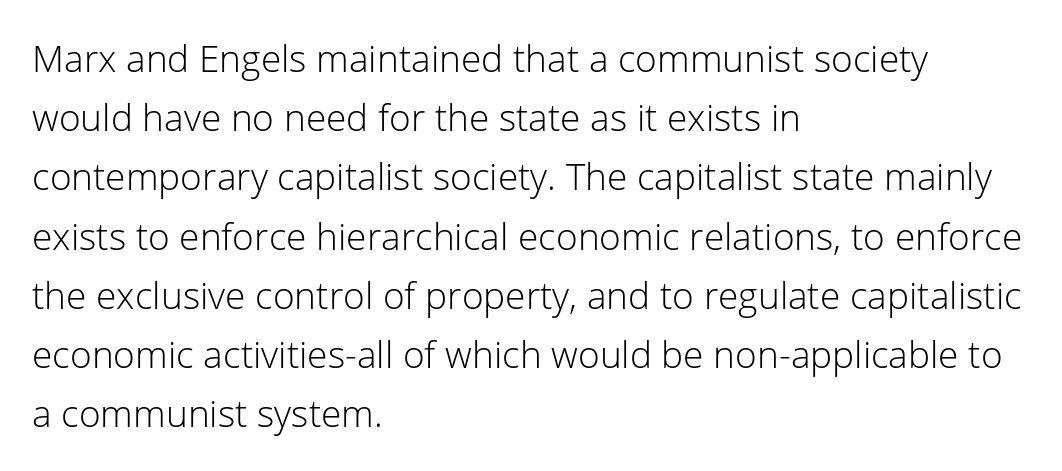
The letterforms sit shoulder to shoulder at normal distance. The typeface chosen for these lines omits serifs. The compositor pushed each line to the left boundary. Words float on clear page, feet unadorned. The weight tops out at a normal text grade. These lines are rendered in a variable-pitch font.
